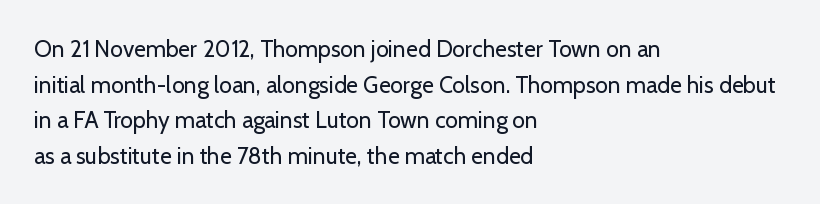
The image shows 23 px text type, upright; set left-aligned, normal line spacing (1.55x), normal letter spacing, not underlined.
